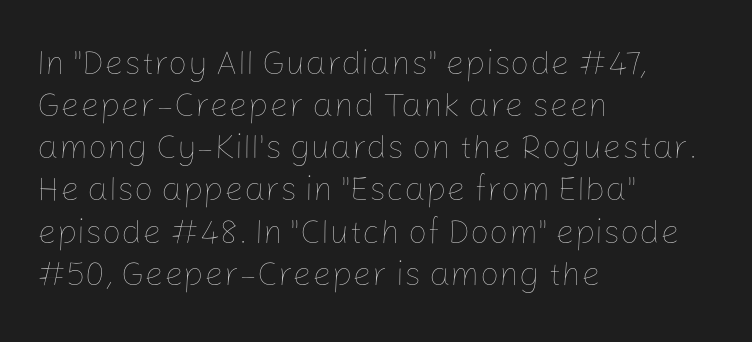
The face used here is proportionally spaced, like ordinary book or web type. A typesetter would call this zero additional tracking. A bare baseline throughout the passage. Letters have the restrained weight of plain body copy at most. Left-aligned paragraph, ragged on the right.
